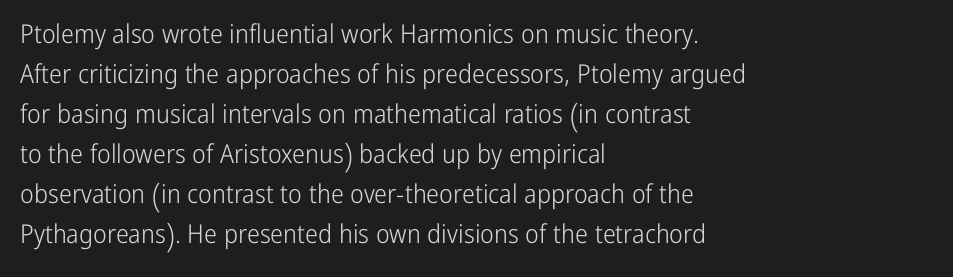
{"italic": "no", "bold": "no", "underline": "no", "align": "left", "line_spacing": "normal", "line_spacing_ratio": 1.54, "letter_spacing": "normal", "letter_spacing_em": 0.0, "glyph_px": 26}
